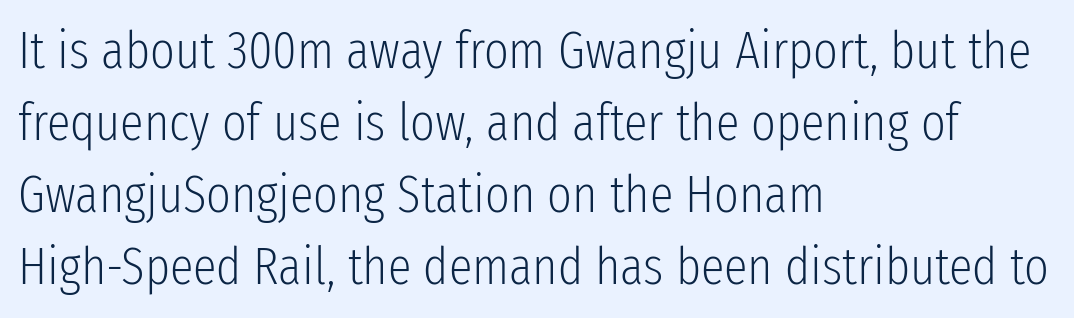
The passage shown is typeset with a sans-serif family. Where is the straight margin? On the left. The weight tops out at a normal text grade. The zone under the glyphs is completely vacant.
